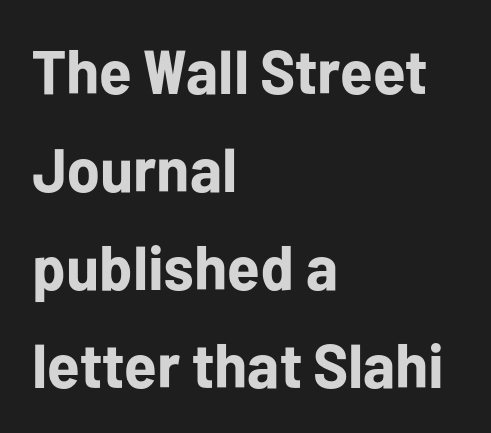
{"serif": "no", "italic": "no", "bold": "yes", "weight": "bold", "width": "normal", "stroke_contrast": "low", "x_height": "medium", "monospaced": "no", "underline": "no", "align": "left", "line_spacing": "normal", "line_spacing_ratio": 1.58, "letter_spacing": "normal", "letter_spacing_em": 0.0, "glyph_px": 62}
